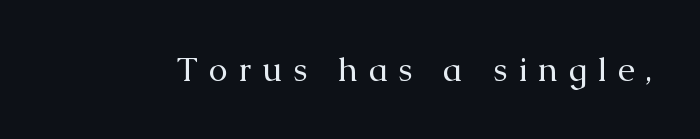
{"serif": "yes", "italic": "no", "bold": "no", "weight": "regular", "width": "normal", "stroke_contrast": "medium", "x_height": "medium", "monospaced": "no", "underline": "no", "letter_spacing": "wide", "letter_spacing_em": 0.31, "glyph_px": 34}
